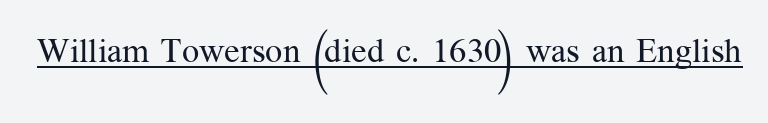
Q: Is the text bold? A: No.
Q: Is the text italic (slanted)? A: No, it is upright.
Q: Is the typeface a serif or a sans-serif typeface? A: Serif.
Q: Is the text underlined? A: Yes.
Q: Is the spacing between letters normal or unusually wide? A: Normal.
Q: Width (condensed, normal, or wide)? A: Normal.
Q: Stroke contrast? A: Medium.
Q: x-height? A: Medium.
Q: Monospaced? A: No.
